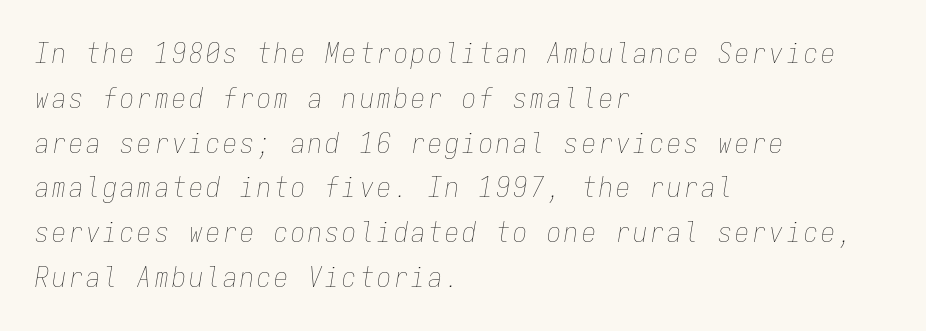
{"italic": "yes", "lean": "right", "slant_degrees": 9, "bold": "no", "weight": "thin", "width": "condensed", "stroke_contrast": "low", "x_height": "medium", "monospaced": "yes", "underline": "no", "align": "left", "line_spacing": "normal", "line_spacing_ratio": 1.6, "glyph_px": 28}
